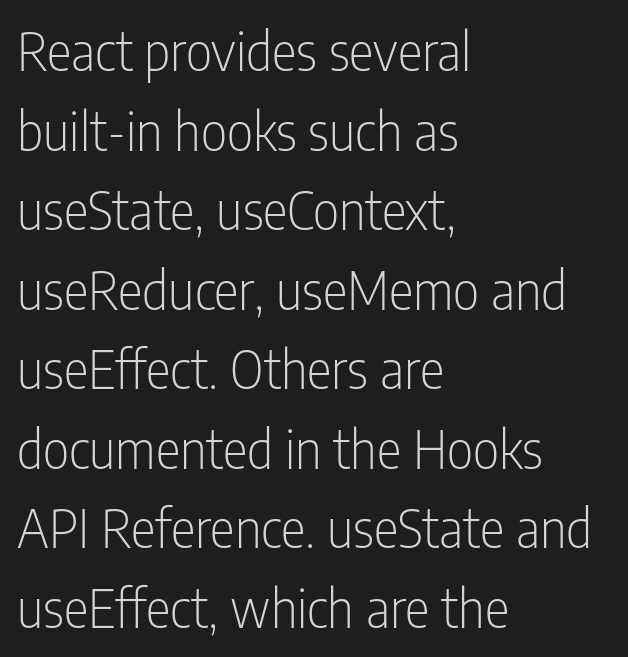
The image shows 52 px light, condensed sans-serif type, upright; set left-aligned, normal line spacing (1.53x), normal letter spacing, not underlined; low stroke contrast and a medium x-height.
